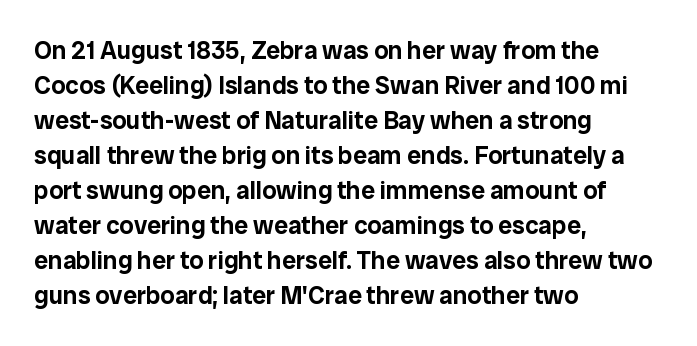
The rendering uses a moderate line-height, typical for paragraphs. A typesetter would call this zero additional tracking. Teacher's note: observe the even left margin — that is flush-left alignment. The string is rendered with underlining switched off. Posture: straight, roman, zero tilt.
